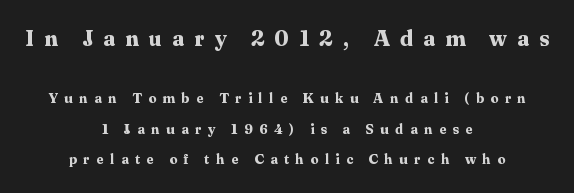
{"italic": "no", "bold": "yes", "underline": "no", "align": "center", "line_spacing": "loose", "line_spacing_ratio": 2.17, "letter_spacing": "wide", "letter_spacing_em": 0.46, "larger_block": "first", "size_ratio": 1.57, "glyph_px": 22}
